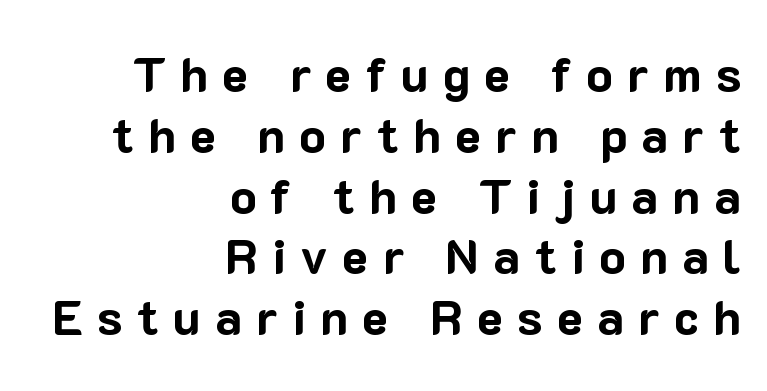
{"serif": "no", "italic": "no", "bold": "yes", "weight": "bold", "width": "normal", "stroke_contrast": "low", "x_height": "medium", "monospaced": "no", "underline": "no", "align": "right", "line_spacing_ratio": 1.24, "letter_spacing": "wide", "letter_spacing_em": 0.29, "glyph_px": 49}
